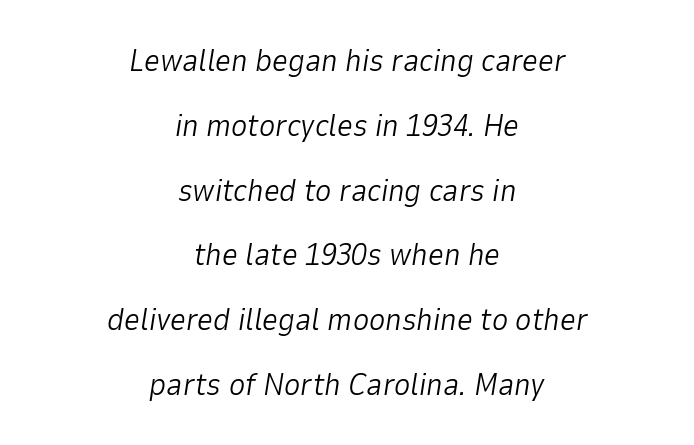
The image shows 31 px light type, italic (leaning right); set centered, loose line spacing (2.09x), normal letter spacing, not underlined; low stroke contrast and a medium x-height.
